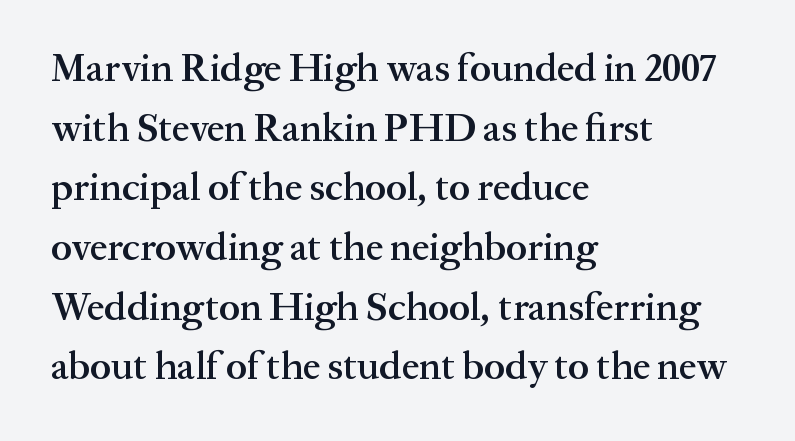
The image shows 39 px semibold serif type, upright; set left-aligned, normal line spacing (1.53x), normal letter spacing, not underlined; medium stroke contrast and a medium x-height.
